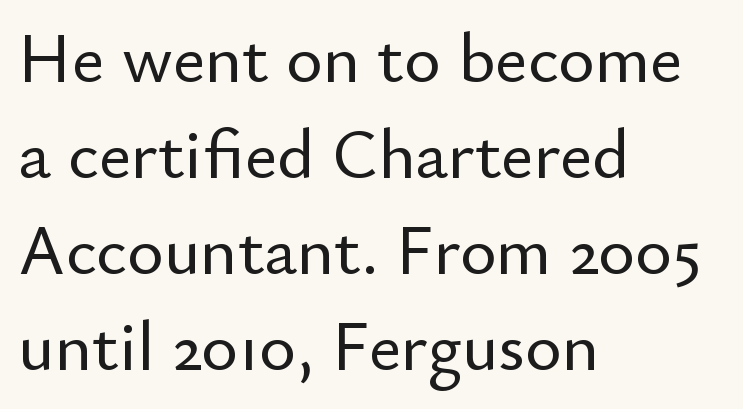
Observe the absence of serifs on each vertical stroke in this sample. The designer left line spacing at the default. This rendering features lettering with no underline. The letters advance in unequal steps, a hallmark of proportional type. The letters stand upright; this is a roman face. Inter-character spacing is left at the font's built-in metrics.
